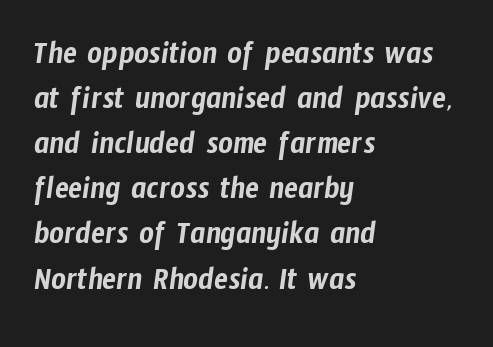
Interline gaps are of average width in this sample. Nope, no serifs anywhere on these letters. You could call the tracking neutral — neither tight nor loose. Caption: multi-line text, flush left, ragged right. Looks like regular typesetting: each glyph gets only the width it needs.
